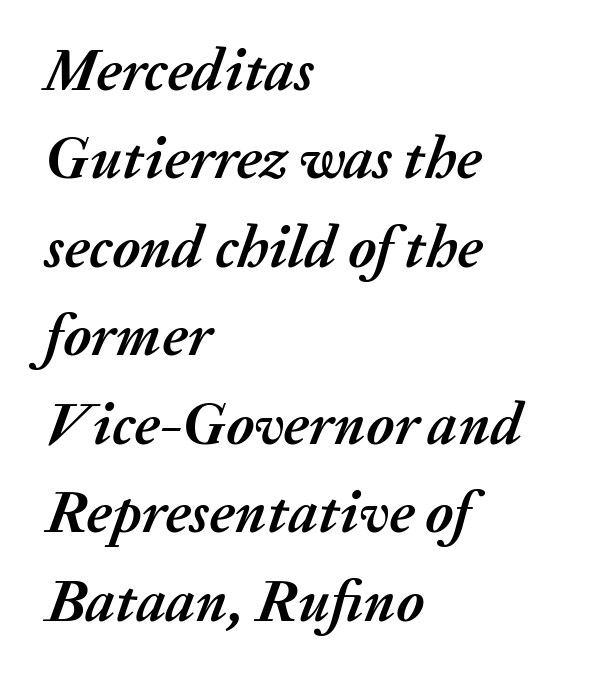
This sample uses plain, unmodified letter spacing. Proportional: the letters do not fall into vertical columns. Type without underlining. The passage shown leans; its letterforms are oblique.
